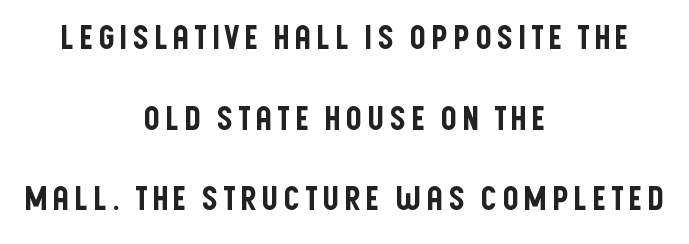
{"serif": "no", "italic": "no", "width": "condensed", "stroke_contrast": "low", "x_height": "large", "monospaced": "no", "underline": "no", "align": "center", "line_spacing": "loose", "line_spacing_ratio": 2.44, "glyph_px": 33}
